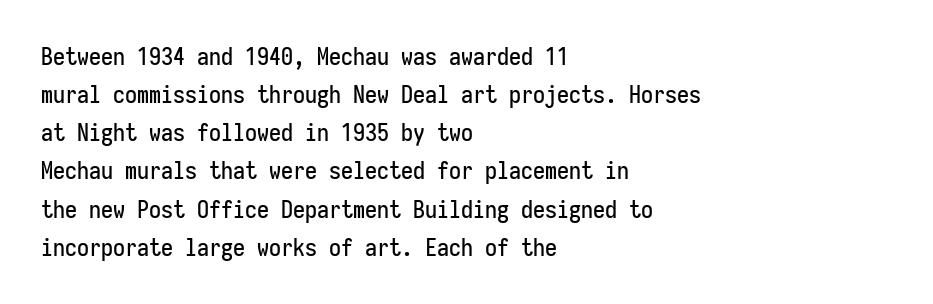
Q: Is the text italic (slanted)? A: No, it is upright.
Q: Is the text underlined? A: No.
Q: How is the paragraph aligned? A: Left-aligned.
Q: Is the spacing between letters normal or unusually wide? A: Normal.
Q: Is the spacing between lines tight, normal or loose? A: Normal.
